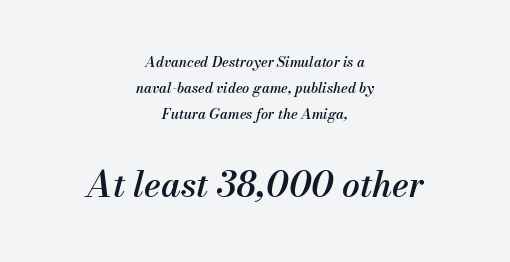
{"italic": "yes", "lean": "right", "slant_degrees": 13, "bold": "semi", "weight": "semibold", "width": "normal", "stroke_contrast": "medium", "x_height": "small", "monospaced": "no", "underline": "no", "align": "center", "line_spacing_ratio": 1.85, "letter_spacing": "normal", "letter_spacing_em": 0.0, "larger_block": "second", "size_ratio": 2.5, "glyph_px": 35}
